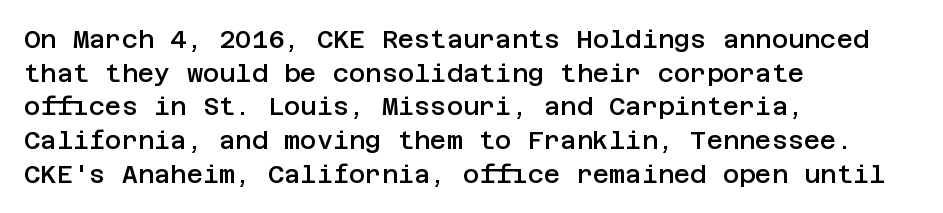
Q: Is the text bold? A: Semi-bold.
Q: Is the text italic (slanted)? A: No, it is upright.
Q: Is the text underlined? A: No.
Q: How is the paragraph aligned? A: Left-aligned.
Q: Is the spacing between letters normal or unusually wide? A: Normal.
Q: Is the spacing between lines tight, normal or loose? A: Normal.
